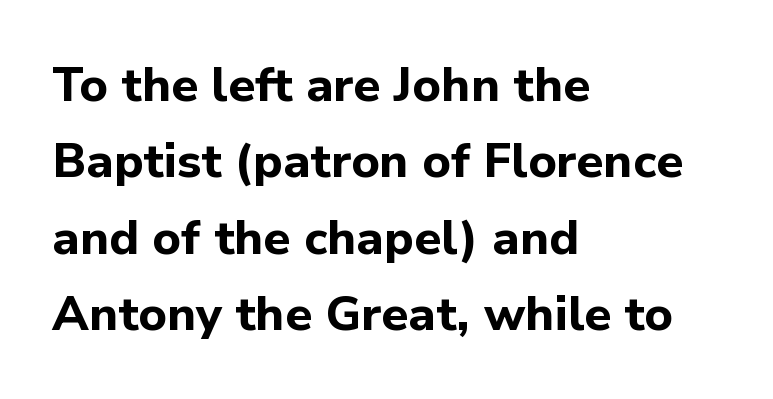
The image shows 48 px bold sans-serif type, upright; set left-aligned, normal line spacing (1.59x), normal letter spacing, not underlined; low stroke contrast and a medium x-height.
